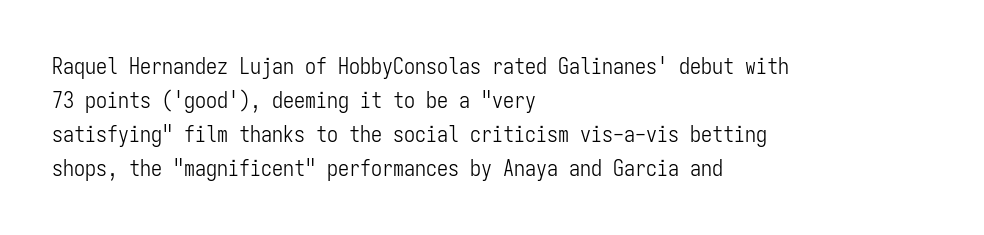
{"italic": "no", "bold": "no", "underline": "no", "align": "left", "line_spacing": "normal", "line_spacing_ratio": 1.54, "letter_spacing": "normal", "letter_spacing_em": 0.0, "glyph_px": 22}
